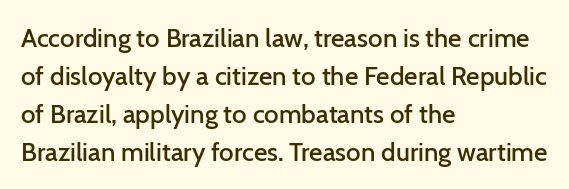
Q: Is the text bold? A: Semi-bold.
Q: Is the text italic (slanted)? A: No, it is upright.
Q: Is the text underlined? A: No.
Q: How is the paragraph aligned? A: Left-aligned.
Q: Is the spacing between letters normal or unusually wide? A: Normal.
Q: Is the spacing between lines tight, normal or loose? A: Normal.
